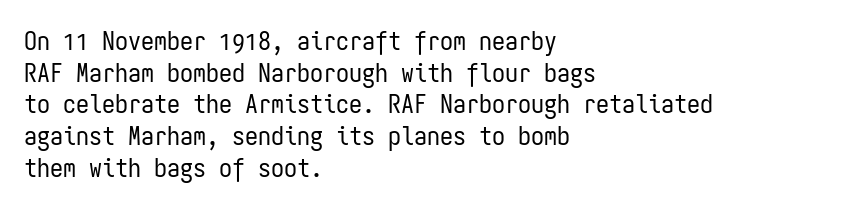
{"italic": "no", "bold": "no", "underline": "no", "align": "left", "line_spacing_ratio": 1.22, "letter_spacing": "normal", "letter_spacing_em": 0.0, "glyph_px": 26}
